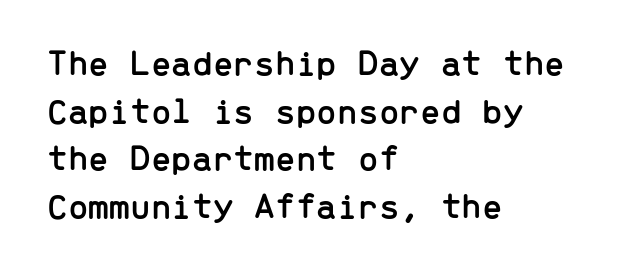
Clear beneath every line of the passage. Each word holds together tightly as a unit, with standard inter-letter gaps. Alignment: flush left. The letters stand upright; this is a roman face. Unlike a traditional serif, this face leaves its strokes unadorned. The letters march in equal steps, a hallmark of fixed-pitch type.
